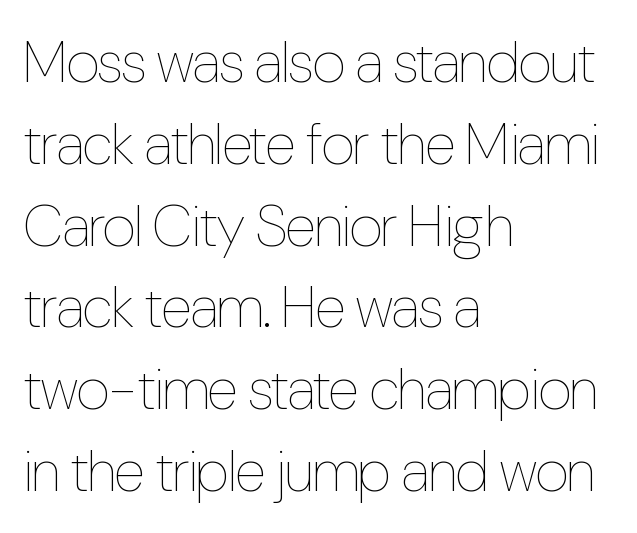
{"italic": "no", "bold": "no", "weight": "thin", "width": "condensed", "stroke_contrast": "low", "x_height": "medium", "monospaced": "no", "underline": "no", "align": "left", "line_spacing": "normal", "line_spacing_ratio": 1.41, "letter_spacing": "normal", "letter_spacing_em": 0.0, "glyph_px": 58}
